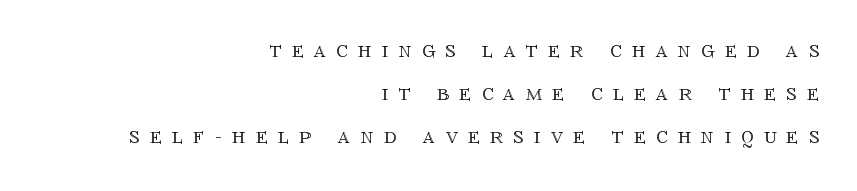
Horizontal alignment here is rightward, an uncommon choice for prose. Observe the wide spacing: letters keep a clear distance from each other. Do the letters lean? They stand straight. Words float on clear page, feet unadorned.
